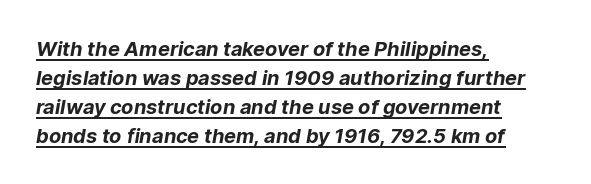
Underlining? Definitely there. The compositor pushed each line to the left boundary. A typesetter would call this zero additional tracking. Whoever set this chose a conventional vertical rhythm. As a designer I'd log this as weight 700, bold.
